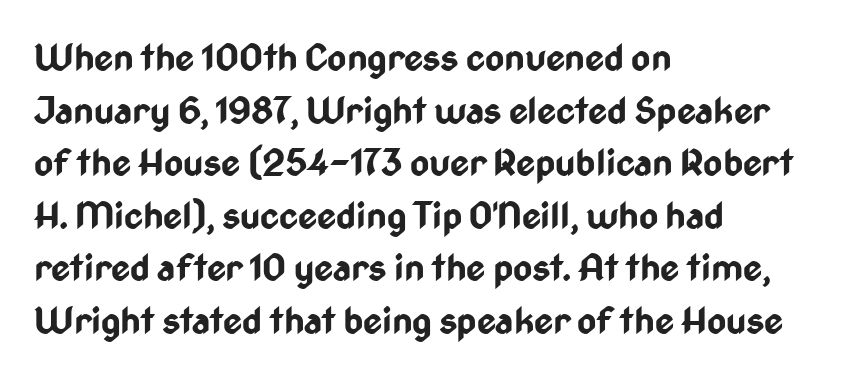
The gaps between neighbouring characters are ordinary and unremarkable. The rendering uses a moderate line-height, typical for paragraphs. Students, this is bold: see how much ink each stroke carries. This sample has the flowing, uneven cadence of proportional lettering. Just letters on the line, the space beneath them empty. These lines were composed using upright roman letters.
